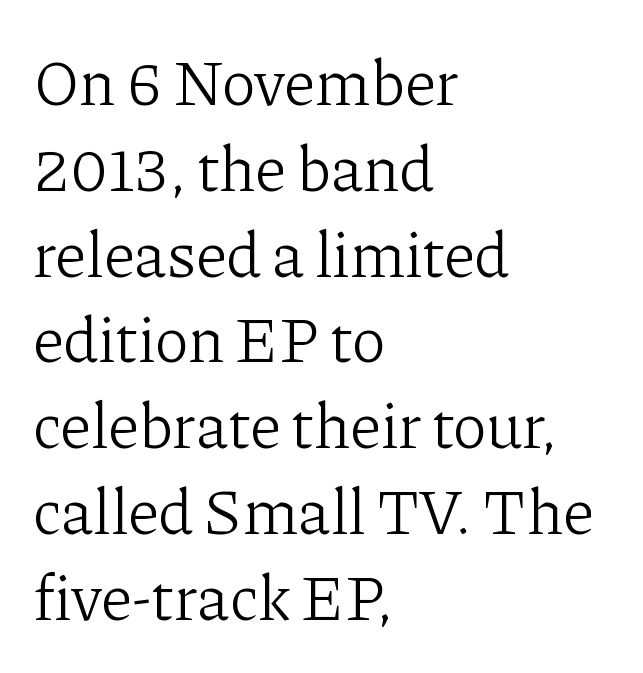
The image shows 64 px light serif type, upright; set left-aligned, normal line spacing (1.34x), normal letter spacing, not underlined; low stroke contrast and a medium x-height.
